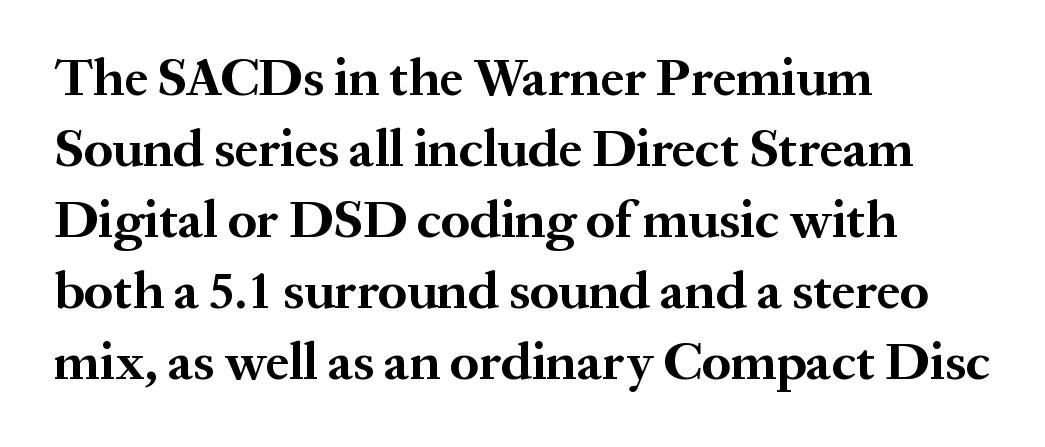
Classification — serif. The paragraph has a hard left edge and a soft right edge. Only glyphs here, with clear space below each row. The line-height multiplier appears to be the usual default. Designer's note — italics off, roman on.
